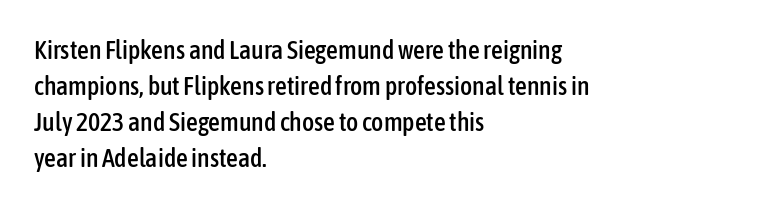
A typesetter would mark this as roman, not italic. Every row of glyphs begins at an identical x-position on the left. Descenders are the only things crossing below the line. Horizontal bands of white between lines are of average thickness.
